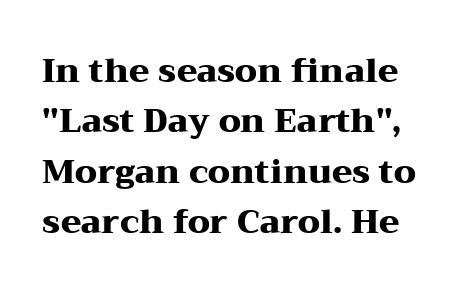
The image shows 33 px heavy, wide serif type, upright; set normal line spacing (1.53x), normal letter spacing, not underlined; medium stroke contrast and a medium x-height.
